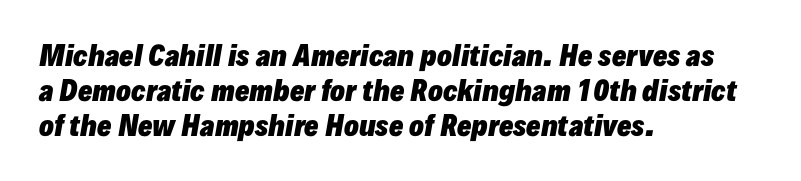
Q: Is the text bold? A: Yes.
Q: Is the text italic (slanted)? A: Yes, it leans right by about 10 degrees.
Q: Is the text underlined? A: No.
Q: How is the paragraph aligned? A: Left-aligned.
Q: Is the spacing between letters normal or unusually wide? A: Normal.
Q: Is the spacing between lines tight, normal or loose? A: Normal.
